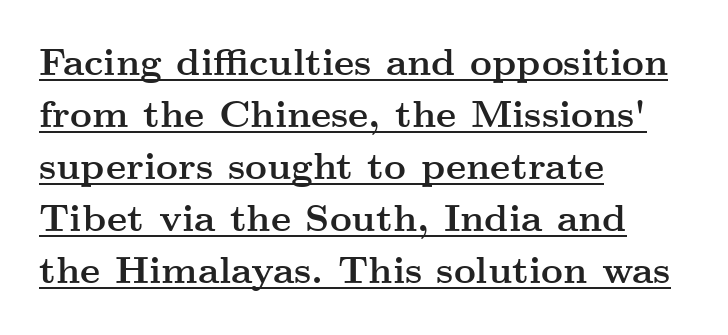
The image shows 38 px semibold, wide serif type, upright; set left-aligned, normal line spacing (1.37x), normal letter spacing, underlined; medium stroke contrast and a small x-height.
